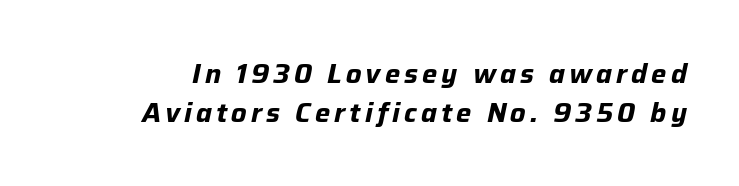
The image shows 27 px bold type, italic (leaning right); set normal line spacing (1.43x), not underlined.
